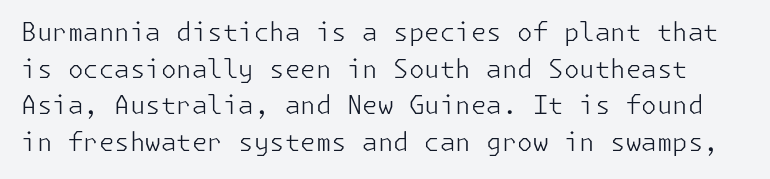
Q: Is the text bold? A: No.
Q: Is the text italic (slanted)? A: No, it is upright.
Q: Is the text underlined? A: No.
Q: Is the spacing between letters normal or unusually wide? A: Normal.
Q: Is the spacing between lines tight, normal or loose? A: Normal.
